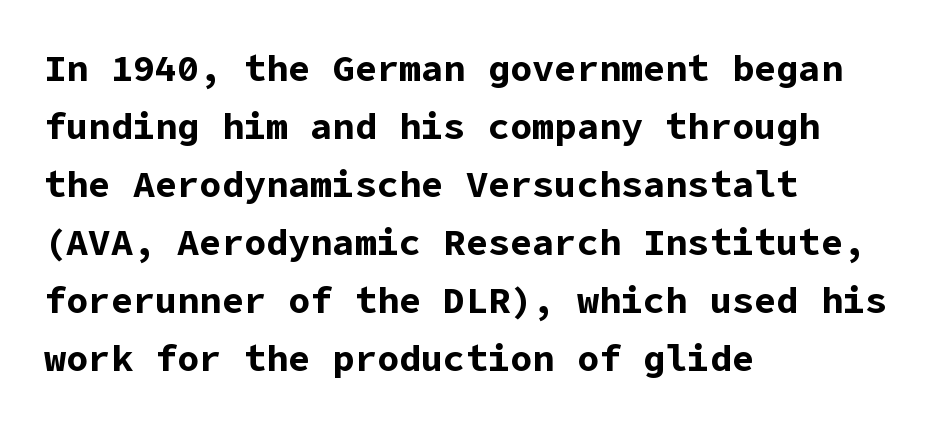
The image shows 37 px bold sans-serif type, upright; set left-aligned, normal line spacing (1.57x), normal letter spacing, not underlined; low stroke contrast and a medium x-height.
